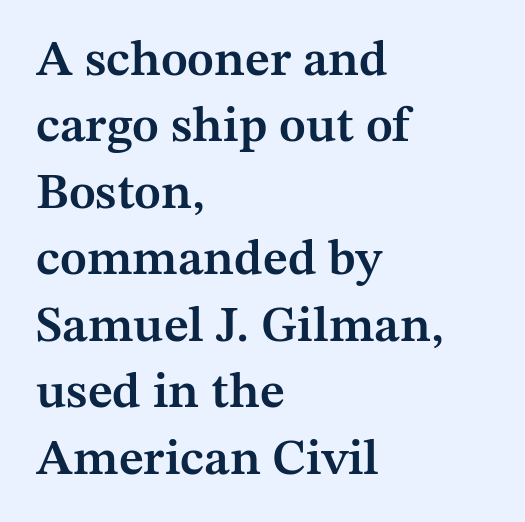
The designer left line spacing at the default. Think of a printed novel: that variable character pitch is what you see here. Semibold letterforms, between regular and bold. This sample uses a serif face. Words float on clear page, feet unadorned.
